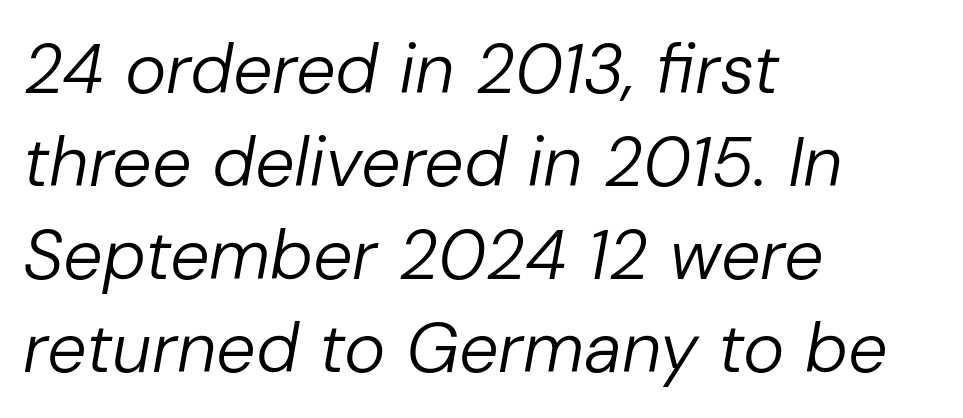
{"italic": "yes", "lean": "right", "slant_degrees": 10, "bold": "no", "weight": "regular", "width": "normal", "stroke_contrast": "low", "x_height": "medium", "monospaced": "no", "underline": "no", "align": "left", "line_spacing": "normal", "line_spacing_ratio": 1.33, "letter_spacing": "normal", "letter_spacing_em": 0.0, "glyph_px": 70}
